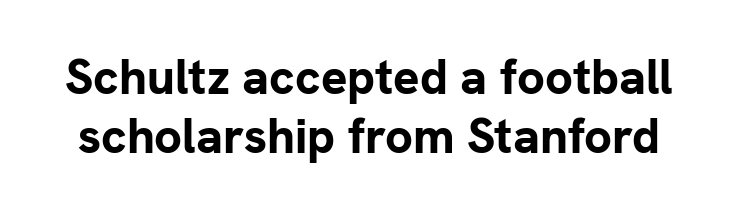
Clear beneath every line of the passage. The type is set solid horizontally, with unmodified tracking. Every stem runs plumb, perpendicular to the baseline. How heavy is the stroke? Heavy — this is a bold.
